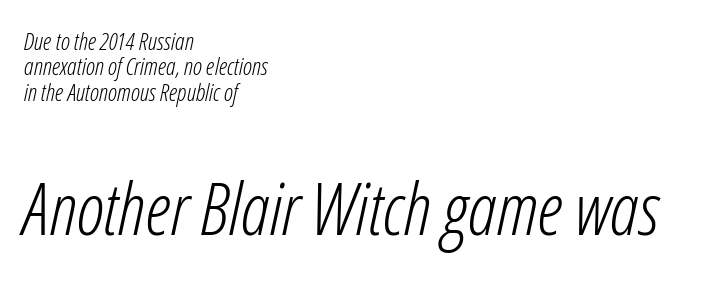
{"italic": "yes", "lean": "right", "slant_degrees": 12, "bold": "no", "weight": "light", "width": "condensed", "stroke_contrast": "low", "x_height": "medium", "monospaced": "no", "underline": "no", "align": "left", "line_spacing": "tight", "line_spacing_ratio": 1.06, "letter_spacing": "normal", "letter_spacing_em": 0.0, "larger_block": "second", "size_ratio": 3.0, "glyph_px": 72}
